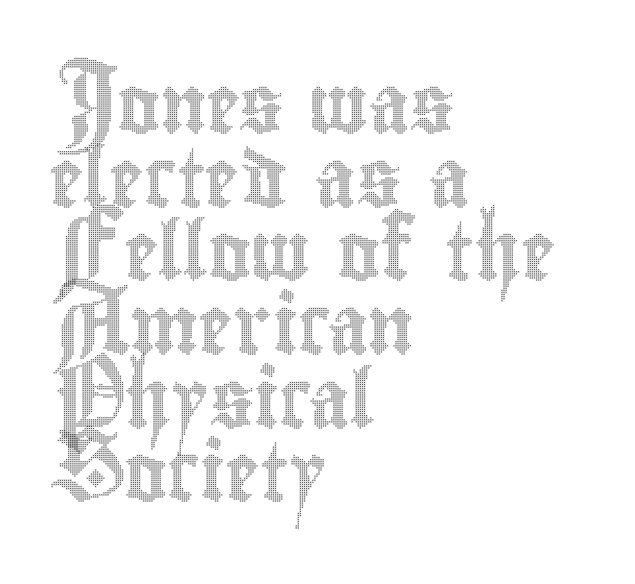
Q: Is the text italic (slanted)? A: No, it is upright.
Q: Is the text underlined? A: No.
Q: How is the paragraph aligned? A: Left-aligned.
Q: Is the spacing between letters normal or unusually wide? A: Normal.
Q: Is the spacing between lines tight, normal or loose? A: Normal.
Q: Width (condensed, normal, or wide)? A: Condensed.
Q: x-height? A: Small.
Q: Monospaced? A: No.
